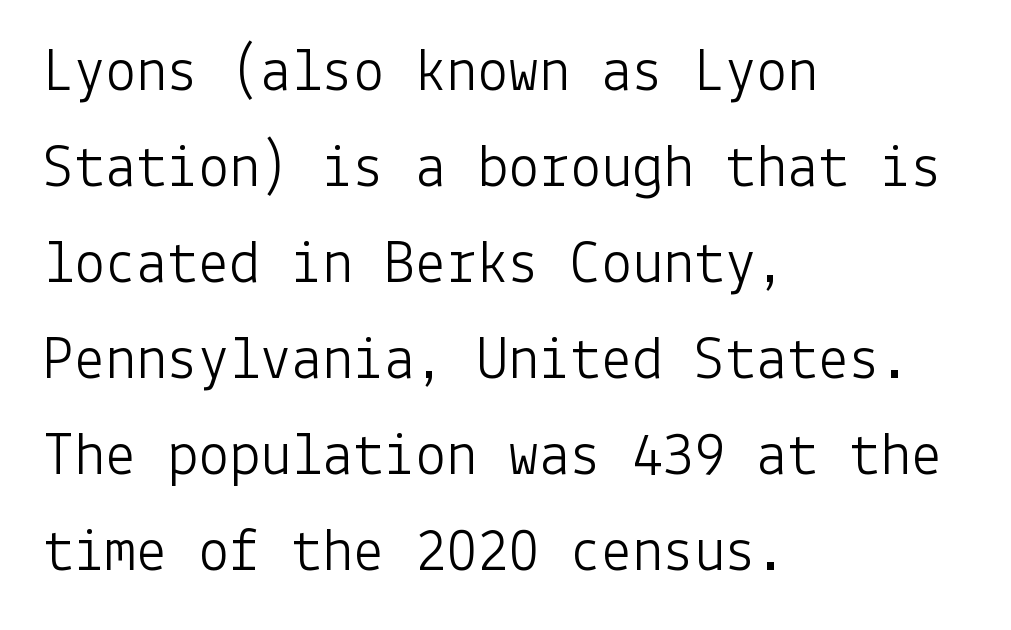
Anything drawn beneath the words? Only blank space. The passage shown is not bold in any degree. The typesetter chose a ragged-right arrangement here. Look at the tracking — it's just the regular setting, nothing added. Type style note: lacks serifs. Nope, not italic — everything's standing straight.
